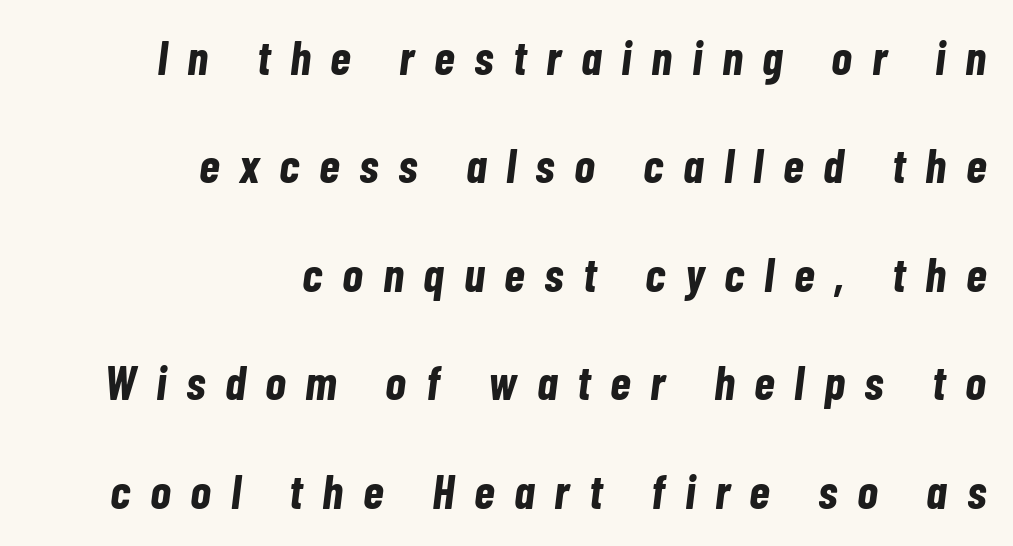
The image shows 48 px bold, condensed type, italic (leaning right); set right-aligned, loose line spacing (2.26x), unusually wide letter spacing (+0.41 em), not underlined; low stroke contrast and a medium x-height.
